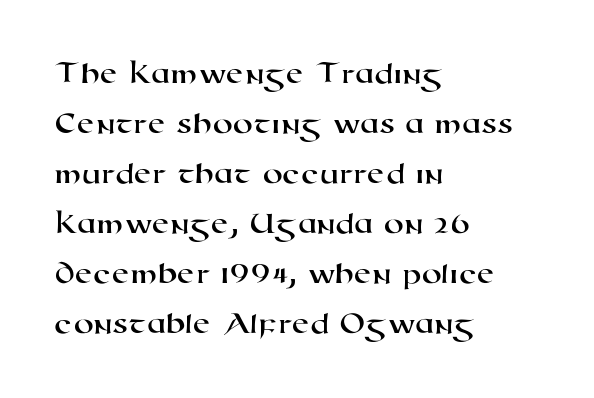
Q: Is the typeface a serif or a sans-serif typeface? A: Sans-serif.
Q: Is the text underlined? A: No.
Q: How is the paragraph aligned? A: Left-aligned.
Q: Is the spacing between letters normal or unusually wide? A: Normal.
Q: Is the spacing between lines tight, normal or loose? A: Normal.
Q: Width (condensed, normal, or wide)? A: Wide.
Q: Stroke contrast? A: High.
Q: x-height? A: Medium.
Q: Monospaced? A: No.
